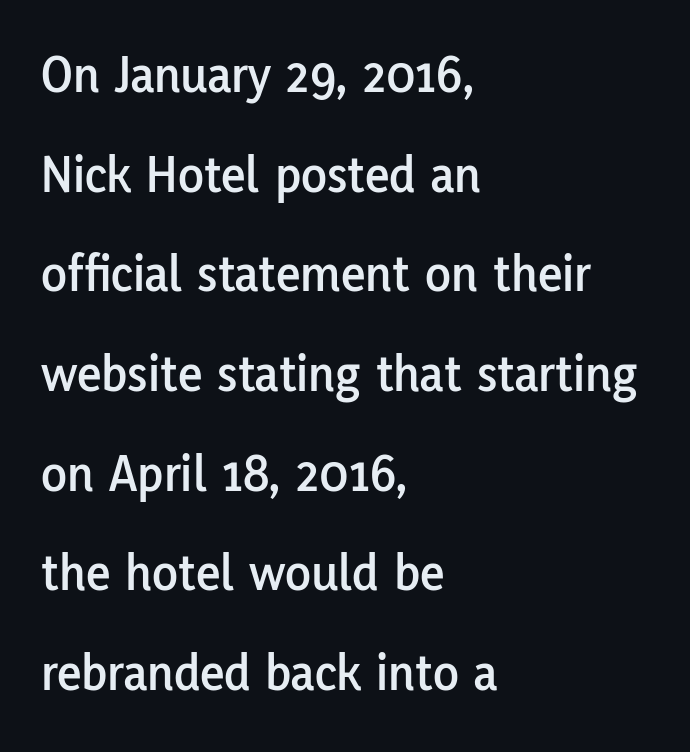
Standard letterfit; no display-style spreading of the glyphs. Check under the words: just untouched page. Letterform terminals end flat and unadorned throughout the passage. Vertical strokes here are truly vertical. One-word summary of the alignment: left.
